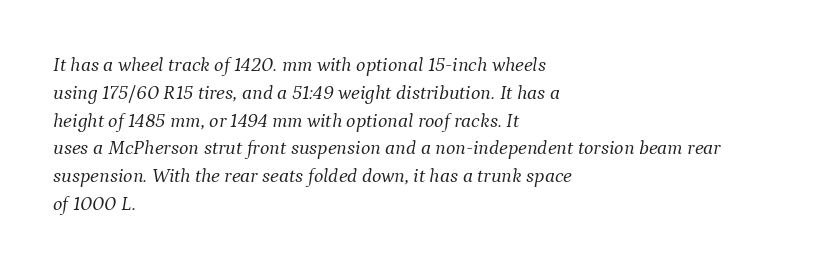
The image shows 20 px text type, italic (leaning right); set left-aligned, normal line spacing (1.39x), normal letter spacing, not underlined.
